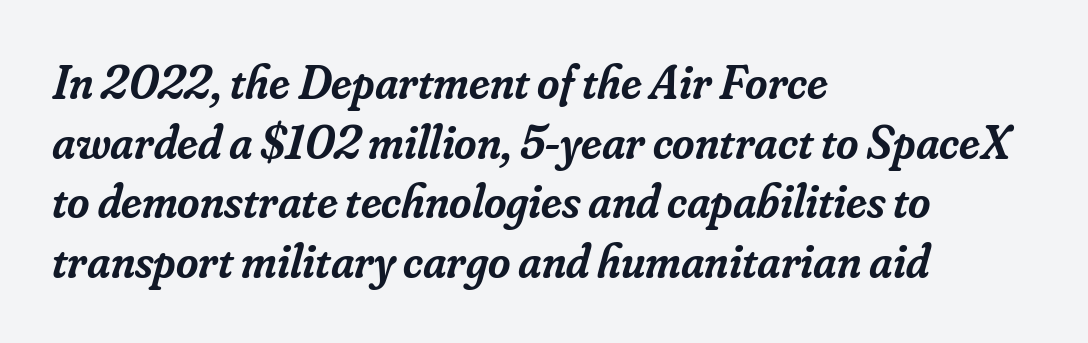
Line beginnings align vertically; line endings do not. Look at the stroke-to-counter ratio: somewhat heavy, a semibold. The space directly below the letters is spotless. Proportional: the letters do not fall into vertical columns.
